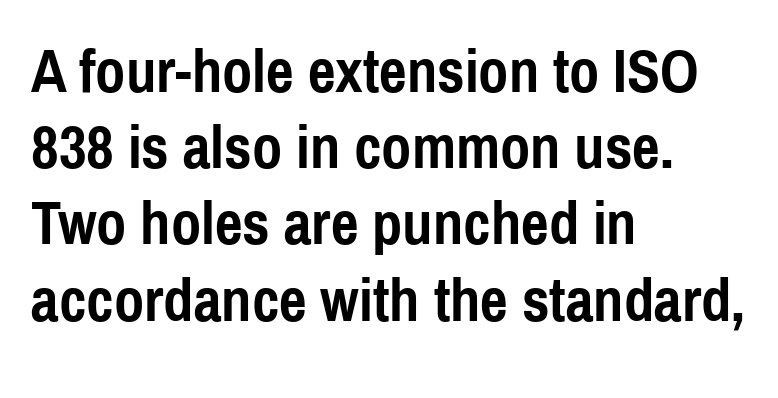
Q: Is the text bold? A: Yes.
Q: Is the text italic (slanted)? A: No, it is upright.
Q: Is the typeface a serif or a sans-serif typeface? A: Sans-serif.
Q: Is the text underlined? A: No.
Q: How is the paragraph aligned? A: Left-aligned.
Q: Is the spacing between letters normal or unusually wide? A: Normal.
Q: Is the spacing between lines tight, normal or loose? A: Normal.
Q: Width (condensed, normal, or wide)? A: Condensed.
Q: x-height? A: Medium.
Q: Monospaced? A: No.
